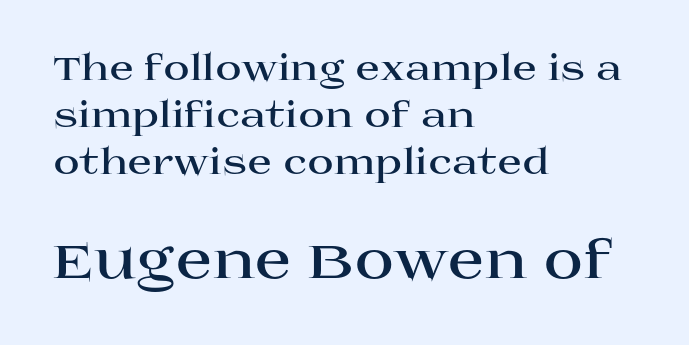
{"serif": "yes", "italic": "no", "bold": "yes", "weight": "bold", "width": "wide", "stroke_contrast": "high", "x_height": "large", "monospaced": "no", "underline": "no", "align": "left", "line_spacing": "normal", "line_spacing_ratio": 1.3, "letter_spacing": "normal", "letter_spacing_em": 0.0, "larger_block": "second", "size_ratio": 1.5, "glyph_px": 54}
